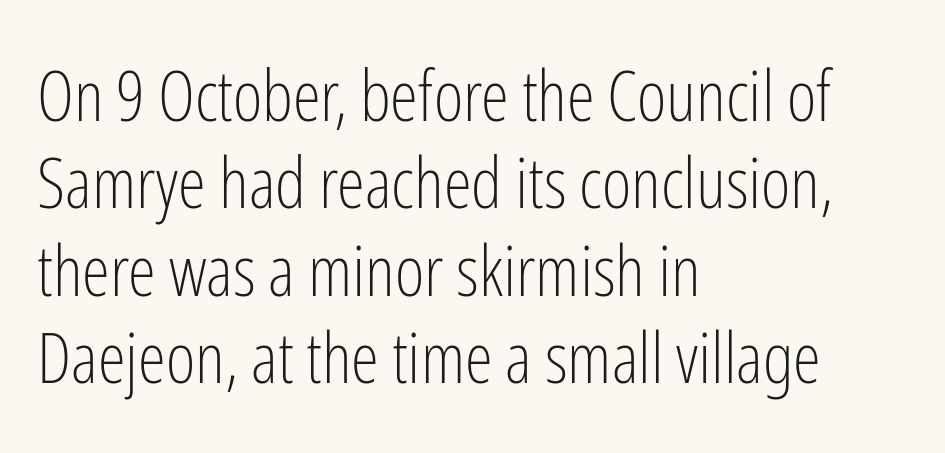
The image shows 71 px light, condensed sans-serif type, upright; set left-aligned, line spacing 1.23x, normal letter spacing, not underlined; low stroke contrast and a medium x-height.
